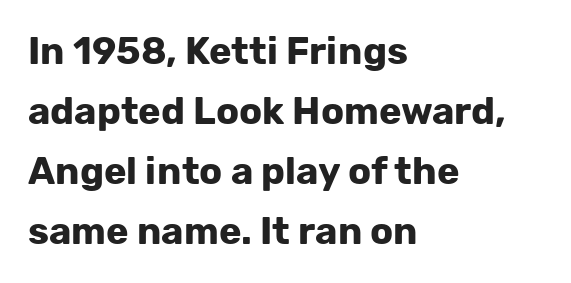
{"serif": "no", "italic": "no", "bold": "yes", "weight": "bold", "width": "normal", "stroke_contrast": "low", "x_height": "medium", "monospaced": "no", "underline": "no", "align": "left", "line_spacing": "normal", "line_spacing_ratio": 1.58, "letter_spacing": "normal", "letter_spacing_em": 0.0, "glyph_px": 38}
